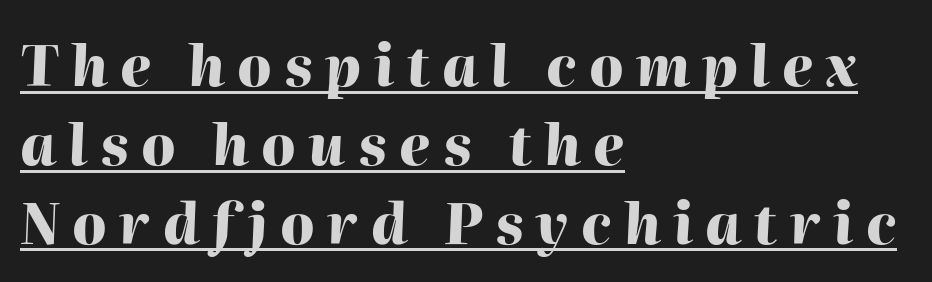
The image shows 56 px heavy type, italic (leaning right); set left-aligned, normal line spacing (1.41x), unusually wide letter spacing (+0.22 em), underlined; high stroke contrast and a medium x-height.
